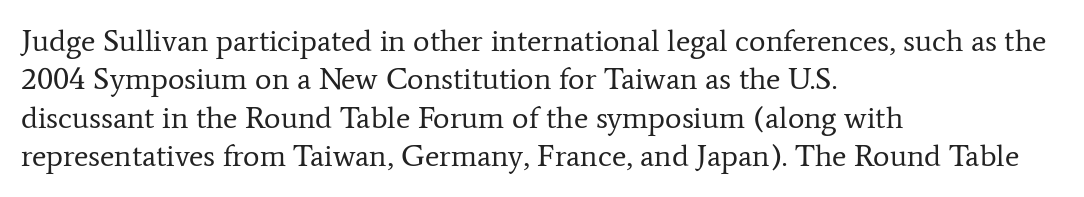
Any mark beneath the type? The region is blank. Each letter keeps its own natural width here, so spacing adapts to shape. Bold? No — there's no thickening of the strokes. Check where the strokes stop: tiny serifs finish them off. Is the letter spacing exaggerated? No — it looks like the ordinary default.
